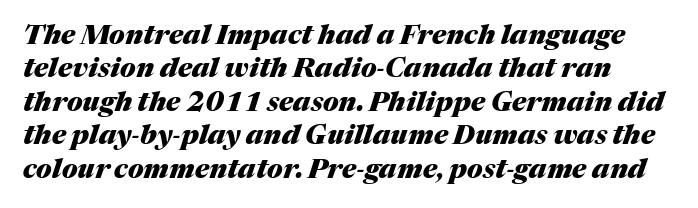
The face used here has the dense, thick strokes of a bold. Honestly, there is no underline to notice here at all. The lettering tilts uniformly, giving the passage an italic look. The face used here is rendered with its standard letterfit.
